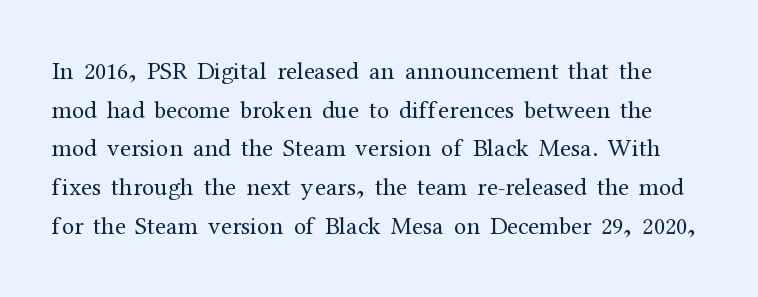
The image shows 25 px text type, upright; set normal line spacing (1.55x), normal letter spacing, not underlined.
